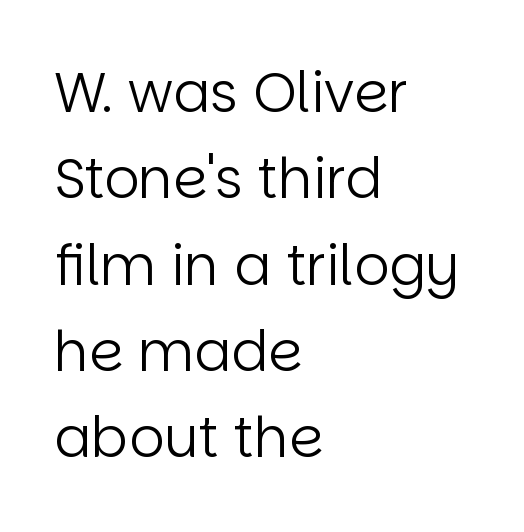
{"serif": "no", "italic": "no", "bold": "no", "weight": "regular", "width": "normal", "stroke_contrast": "low", "x_height": "large", "monospaced": "no", "underline": "no", "align": "left", "line_spacing": "normal", "line_spacing_ratio": 1.57, "letter_spacing": "normal", "letter_spacing_em": 0.0, "glyph_px": 55}
